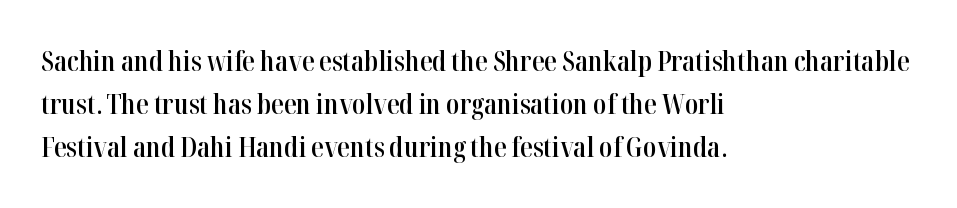
Q: Is the text bold? A: Semi-bold.
Q: Is the text italic (slanted)? A: No, it is upright.
Q: Is the typeface a serif or a sans-serif typeface? A: Serif.
Q: Is the text underlined? A: No.
Q: How is the paragraph aligned? A: Left-aligned.
Q: Is the spacing between letters normal or unusually wide? A: Normal.
Q: Is the spacing between lines tight, normal or loose? A: Normal.
Q: Width (condensed, normal, or wide)? A: Condensed.
Q: Stroke contrast? A: High.
Q: x-height? A: Medium.
Q: Monospaced? A: No.
